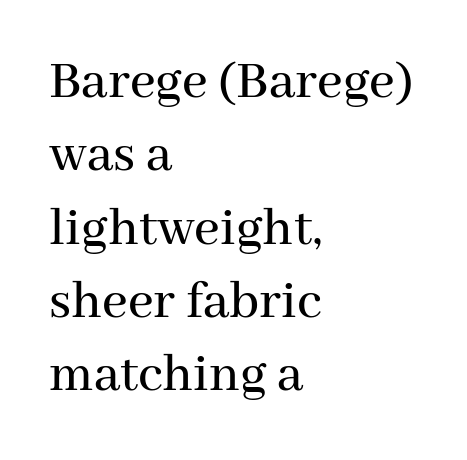
The image shows 56 px serif type, upright; set left-aligned, normal line spacing (1.31x), normal letter spacing, not underlined; medium stroke contrast and a medium x-height.
